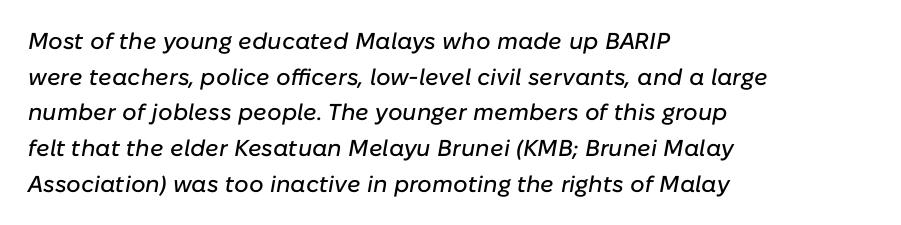
{"italic": "yes", "lean": "right", "slant_degrees": 10, "underline": "no", "align": "left", "line_spacing": "normal", "line_spacing_ratio": 1.55, "letter_spacing": "normal", "letter_spacing_em": 0.0, "glyph_px": 23}
